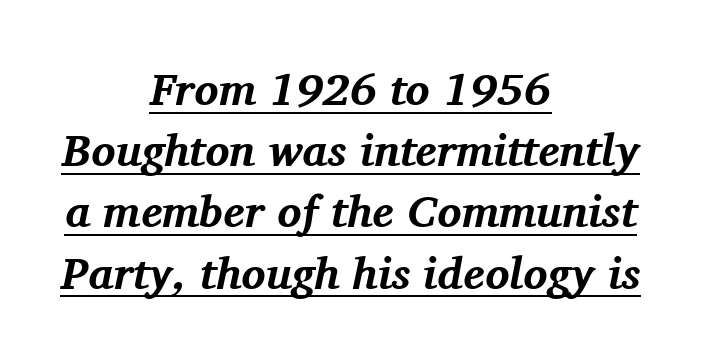
{"serif": "yes", "italic": "yes", "lean": "right", "slant_degrees": 11, "bold": "yes", "weight": "bold", "width": "normal", "stroke_contrast": "medium", "x_height": "medium", "monospaced": "no", "underline": "yes", "align": "center", "line_spacing": "normal", "line_spacing_ratio": 1.36, "letter_spacing": "normal", "letter_spacing_em": 0.0, "glyph_px": 45}
